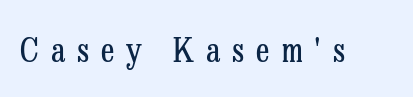
Q: Is the text bold? A: No.
Q: Is the text italic (slanted)? A: No, it is upright.
Q: Is the typeface a serif or a sans-serif typeface? A: Serif.
Q: Is the text underlined? A: No.
Q: Is the spacing between letters normal or unusually wide? A: Unusually wide.
Q: Width (condensed, normal, or wide)? A: Condensed.
Q: Stroke contrast? A: Low.
Q: x-height? A: Medium.
Q: Monospaced? A: No.
